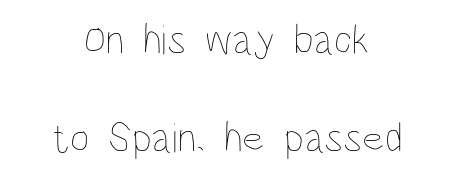
{"italic": "no", "bold": "no", "weight": "thin", "width": "condensed", "stroke_contrast": "low", "x_height": "large", "monospaced": "no", "underline": "no", "align": "center", "line_spacing": "loose", "line_spacing_ratio": 2.34, "letter_spacing": "normal", "letter_spacing_em": 0.0, "glyph_px": 42}
